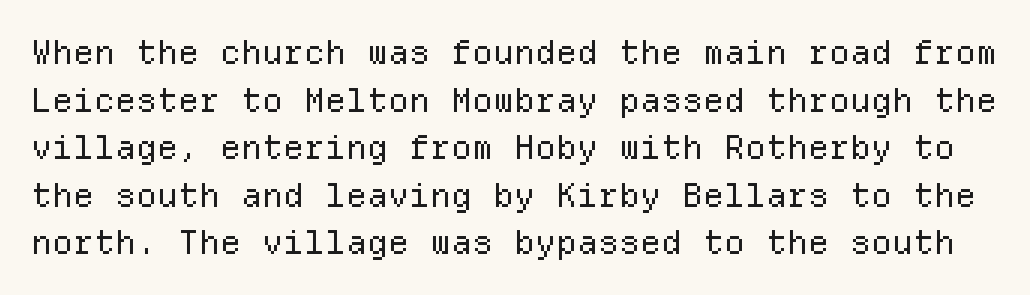
Q: Is the text bold? A: No.
Q: Is the text italic (slanted)? A: No, it is upright.
Q: Is the typeface a serif or a sans-serif typeface? A: Sans-serif.
Q: Is the text underlined? A: No.
Q: Is the spacing between letters normal or unusually wide? A: Normal.
Q: Is the spacing between lines tight, normal or loose? A: Normal.
Q: Width (condensed, normal, or wide)? A: Normal.
Q: Stroke contrast? A: Low.
Q: x-height? A: Medium.
Q: Monospaced? A: Yes.
